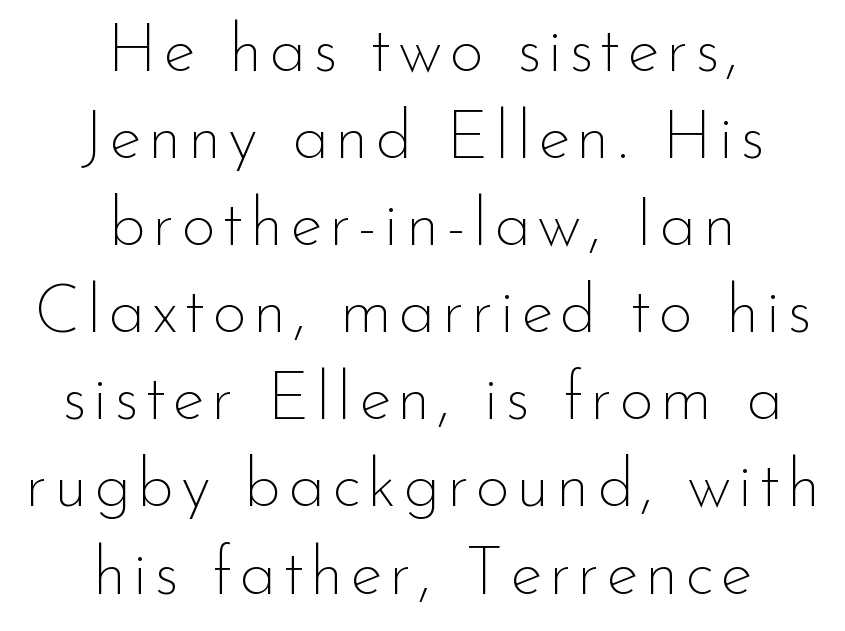
Q: Is the text bold? A: No.
Q: Is the text italic (slanted)? A: No, it is upright.
Q: Is the typeface a serif or a sans-serif typeface? A: Sans-serif.
Q: Is the text underlined? A: No.
Q: How is the paragraph aligned? A: Centered.
Q: Is the spacing between lines tight, normal or loose? A: Normal.
Q: Width (condensed, normal, or wide)? A: Normal.
Q: Stroke contrast? A: Low.
Q: x-height? A: Small.
Q: Monospaced? A: No.
